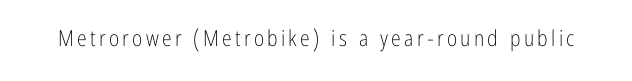
{"italic": "no", "bold": "no", "underline": "no", "glyph_px": 22}
